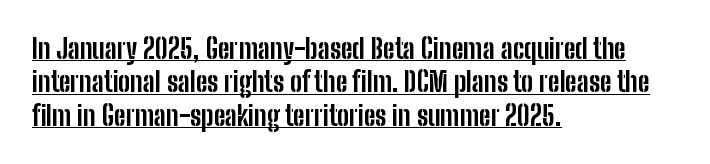
Nope, not italic — everything's standing straight. A full-strength bold gives these letters their thick strokes. Each line of the rendering has a horizontal stroke beneath the glyphs. Left-aligned paragraph, ragged on the right. Nothing unusual about the tracking: characters are spaced as the font intends.
